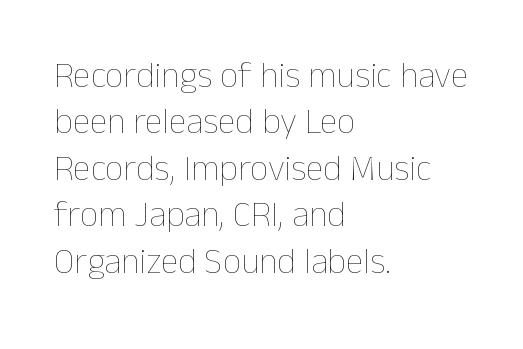
Baseline-to-baseline distance is the conventional proportion of letter height. Is the stroke heavy? The answer is a plain regular-or-lighter. Only glyphs here, with clear space below each row. Observe the ordinary spacing: letters are neighbours, not strangers. These lines are rendered in a variable-pitch font. Horizontally, the lines are justified to the leading edge only.
